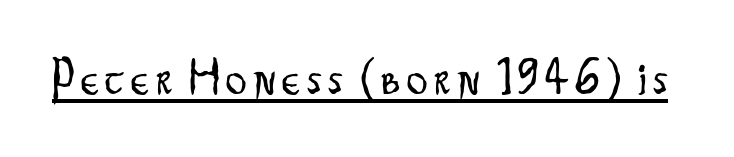
The image shows 52 px light, condensed sans-serif type, upright; set underlined; low stroke contrast and a small x-height.
